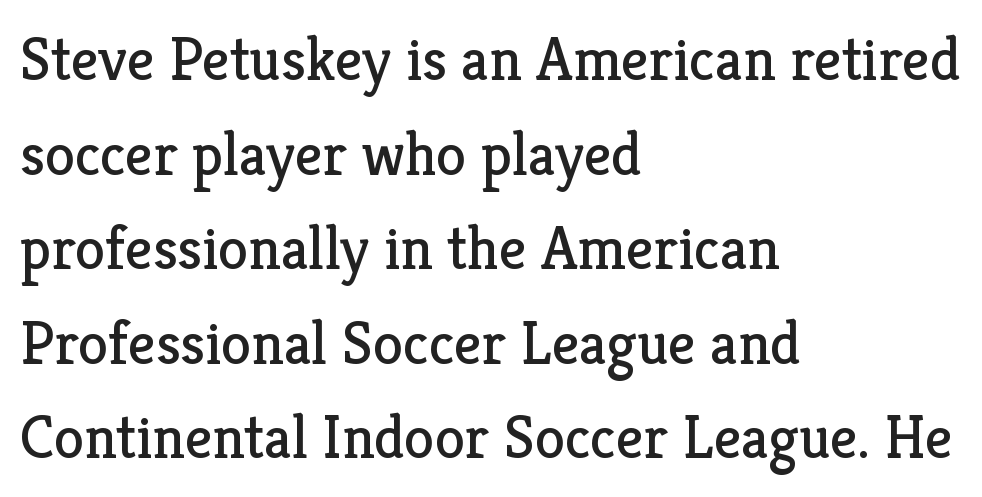
Q: Is the text bold? A: No.
Q: Is the text italic (slanted)? A: No, it is upright.
Q: Is the typeface a serif or a sans-serif typeface? A: Serif.
Q: Is the text underlined? A: No.
Q: How is the paragraph aligned? A: Left-aligned.
Q: Is the spacing between letters normal or unusually wide? A: Normal.
Q: Is the spacing between lines tight, normal or loose? A: Normal.
Q: Width (condensed, normal, or wide)? A: Normal.
Q: Stroke contrast? A: Low.
Q: x-height? A: Medium.
Q: Monospaced? A: No.
